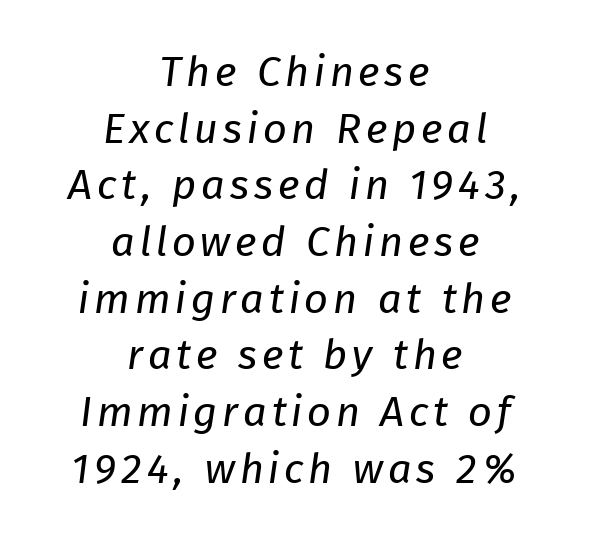
Honestly, there is no underline to notice here at all. The rows are spaced the way most documents space them. The letters advance in unequal steps, a hallmark of proportional type. Each stroke keeps to a modest, everyday thickness or less.
